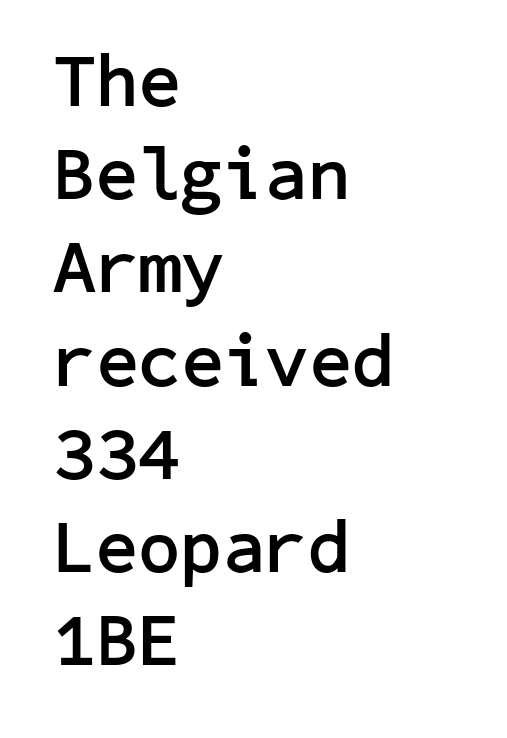
Q: Is the text bold? A: Yes.
Q: Is the text italic (slanted)? A: No, it is upright.
Q: Is the typeface a serif or a sans-serif typeface? A: Sans-serif.
Q: Is the text underlined? A: No.
Q: How is the paragraph aligned? A: Left-aligned.
Q: Is the spacing between letters normal or unusually wide? A: Normal.
Q: Is the spacing between lines tight, normal or loose? A: Normal.
Q: Width (condensed, normal, or wide)? A: Normal.
Q: Stroke contrast? A: Low.
Q: x-height? A: Medium.
